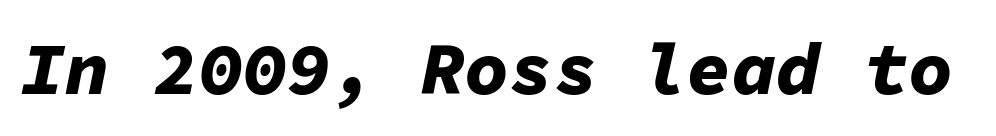
Weight check: bold — yes, fully. The face used here is rendered with its standard letterfit. When letters slant like this, we call the style italic. Plain, unruled lines of type.
